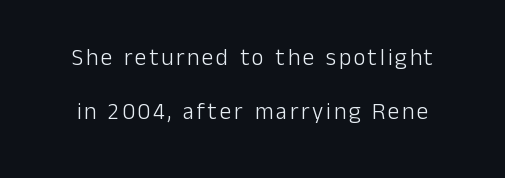
{"italic": "no", "bold": "no", "underline": "no", "line_spacing": "loose", "line_spacing_ratio": 2.35, "glyph_px": 23}
